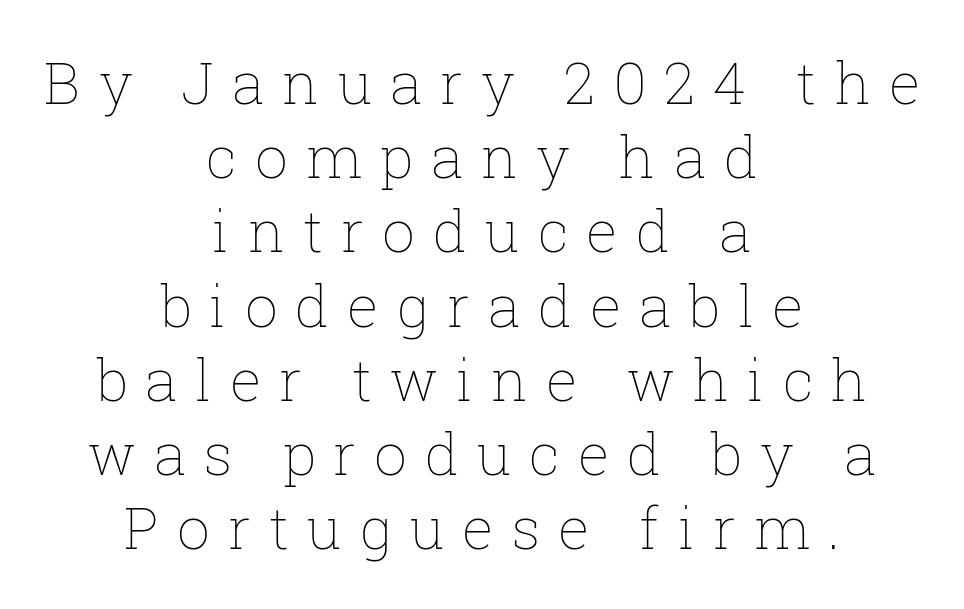
Q: Is the text bold? A: No.
Q: Is the text italic (slanted)? A: No, it is upright.
Q: Is the text underlined? A: No.
Q: How is the paragraph aligned? A: Centered.
Q: Is the spacing between letters normal or unusually wide? A: Unusually wide.
Q: Is the spacing between lines tight, normal or loose? A: Normal.
Q: Width (condensed, normal, or wide)? A: Normal.
Q: Stroke contrast? A: Low.
Q: x-height? A: Medium.
Q: Monospaced? A: No.
